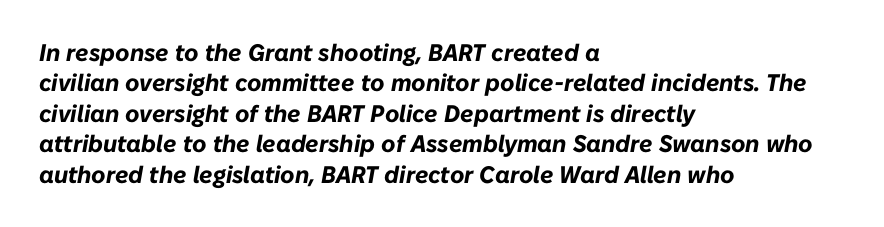
The axis of the letterforms is tilted away from vertical. Every row of glyphs begins at an identical x-position on the left. Compared with typical paragraphs, the rows here are spaced about the same. Nobody touched the tracking dial on this one. Weight check: bold — yes, fully. Glance below the letters and you will spot only blank space.
